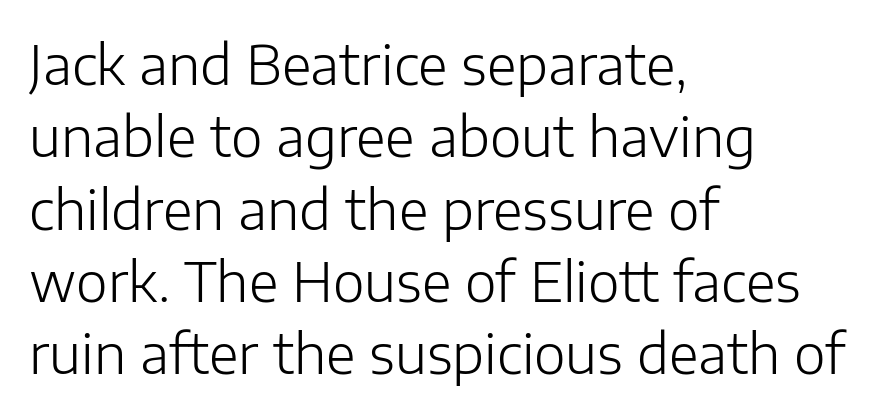
The image shows 54 px light sans-serif type, upright; set left-aligned, normal line spacing (1.34x), normal letter spacing, not underlined; low stroke contrast and a medium x-height.
